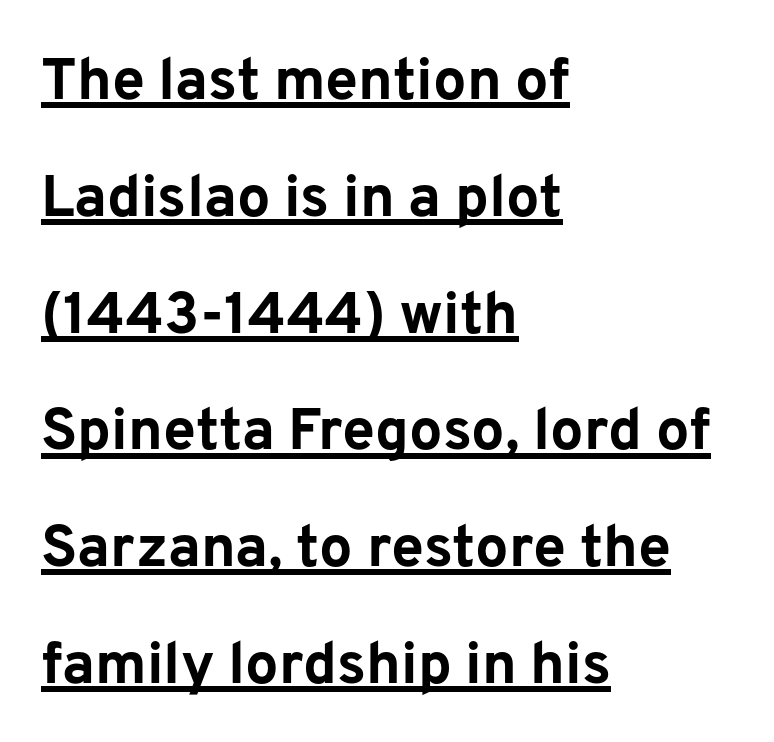
The image shows 59 px bold sans-serif type, upright; set left-aligned, loose line spacing (1.98x), normal letter spacing, underlined; low stroke contrast and a medium x-height.
